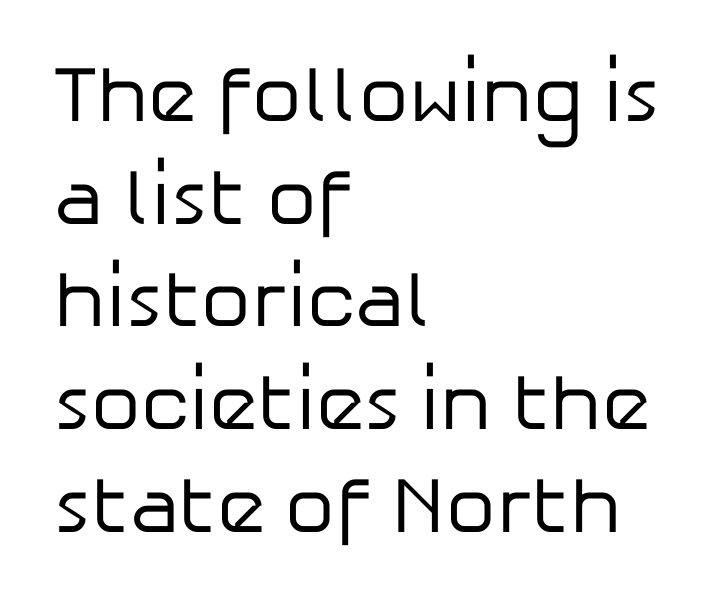
The passage shown stacks its lines at a standard gap. The gap between lines stays unmarked. In terms of letterspacing, this is plain default setting. Where is the straight margin? On the left. Quick note: not italic, upright. The text was rendered using a sans face with plain stroke endings.
